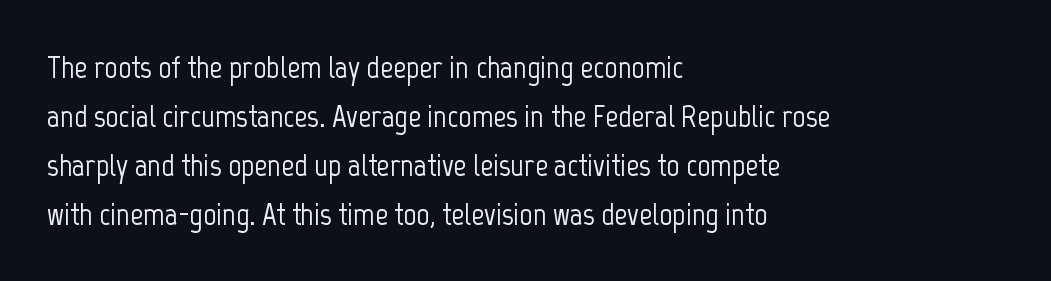
{"serif": "no", "italic": "no", "width": "condensed", "stroke_contrast": "low", "x_height": "medium", "monospaced": "no", "underline": "no", "align": "left", "line_spacing": "normal", "line_spacing_ratio": 1.53, "letter_spacing": "normal", "letter_spacing_em": 0.0, "glyph_px": 32}
